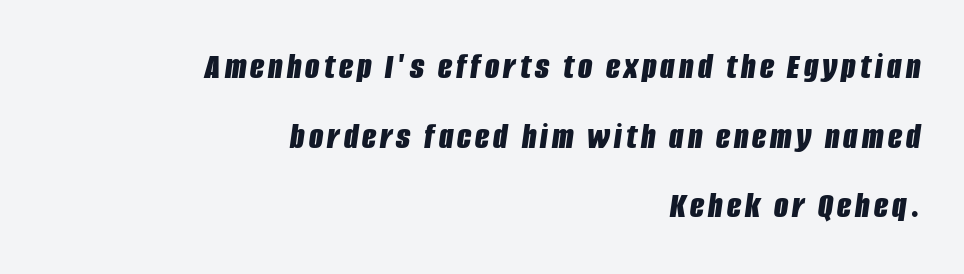
The image shows 37 px bold, condensed type, italic (leaning right); set right-aligned, line spacing 1.88x, not underlined; low stroke contrast and a large x-height.
